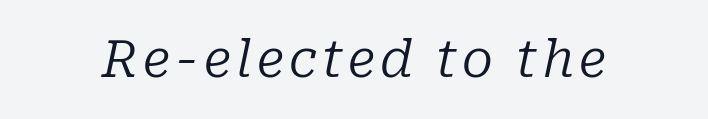
Counters stay open thanks to moderate or lighter strokes. Descenders hang freely into open space. Each letter keeps its own natural width here, so spacing adapts to shape. The text carries the slant typical of an italic or oblique font. Does the type have serifs? Yes, each stem ends in a small foot.
